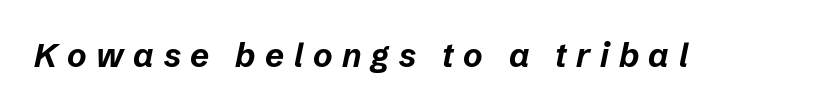
Q: Is the text bold? A: Yes.
Q: Is the text italic (slanted)? A: Yes, it leans right by about 12 degrees.
Q: Is the text underlined? A: No.
Q: Is the spacing between letters normal or unusually wide? A: Unusually wide.
Q: Width (condensed, normal, or wide)? A: Normal.
Q: Stroke contrast? A: Low.
Q: x-height? A: Medium.
Q: Monospaced? A: No.
